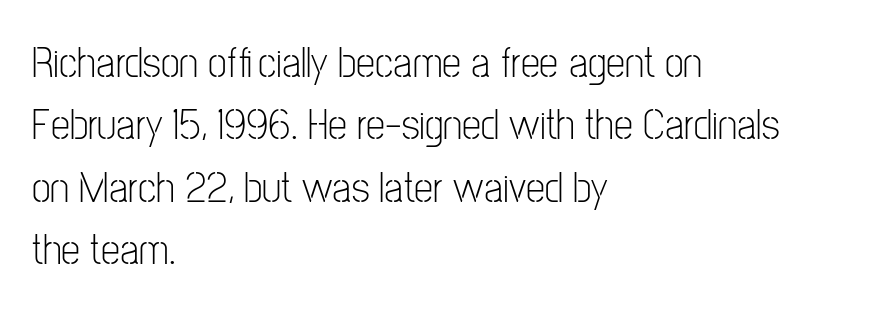
Compared with a typical body face, this is equally light or lighter still. Does the lettering tilt? It doesn't — this is upright. The face used here is a sans, in the tradition of grotesques and geometrics. Reading down the column, the eye jumps a familiar distance to each next line. The rendering uses natural spacing where letterforms have individual widths.
